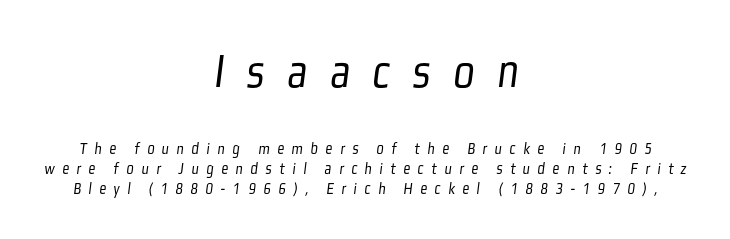
Q: Is the text bold? A: No.
Q: Is the typeface a serif or a sans-serif typeface? A: Sans-serif.
Q: Is the text underlined? A: No.
Q: How is the paragraph aligned? A: Centered.
Q: Is the spacing between letters normal or unusually wide? A: Unusually wide.
Q: Which block of text is set in a larger size, the first (top) or the second (bottom)? A: The first (top) one.
Q: Width (condensed, normal, or wide)? A: Condensed.
Q: Stroke contrast? A: Low.
Q: x-height? A: Medium.
Q: Monospaced? A: No.
